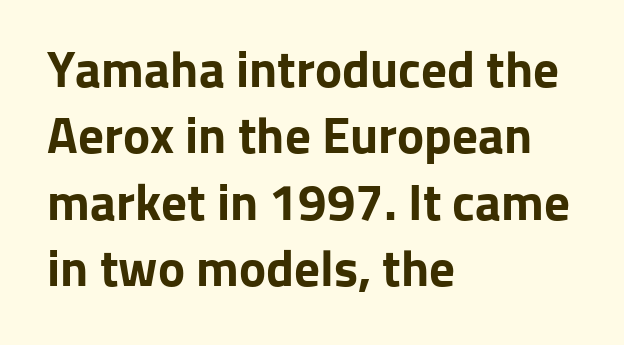
What stands out about the letter spacing? Nothing — it is the standard amount. Honestly, the row spacing looks completely unremarkable. Strong, thick strokes mark this as bold type. A typesetter would label this face a sans. Beneath every word, the page is bare.
